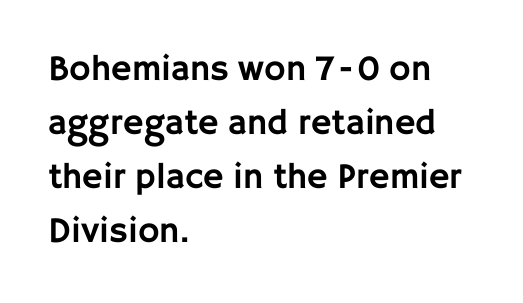
The image shows 36 px sans-serif type, upright; set left-aligned, normal line spacing (1.5x), normal letter spacing, not underlined; low stroke contrast and a large x-height.
